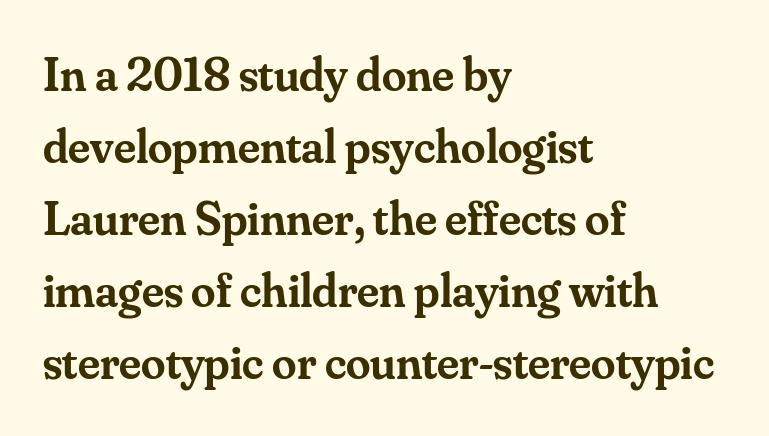
Q: Is the text bold? A: Semi-bold.
Q: Is the text italic (slanted)? A: No, it is upright.
Q: Is the typeface a serif or a sans-serif typeface? A: Serif.
Q: Is the text underlined? A: No.
Q: How is the paragraph aligned? A: Left-aligned.
Q: Is the spacing between letters normal or unusually wide? A: Normal.
Q: Is the spacing between lines tight, normal or loose? A: Normal.
Q: Width (condensed, normal, or wide)? A: Normal.
Q: Stroke contrast? A: Medium.
Q: x-height? A: Small.
Q: Monospaced? A: No.
